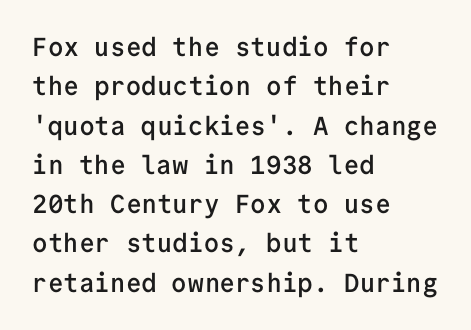
Layout note: lines flush left. The rendering uses a moderate line-height, typical for paragraphs. The typography opts for an upright posture over an oblique one. Weight check: semibold — heavier than regular, not quite bold. The area under the type is left untouched.
